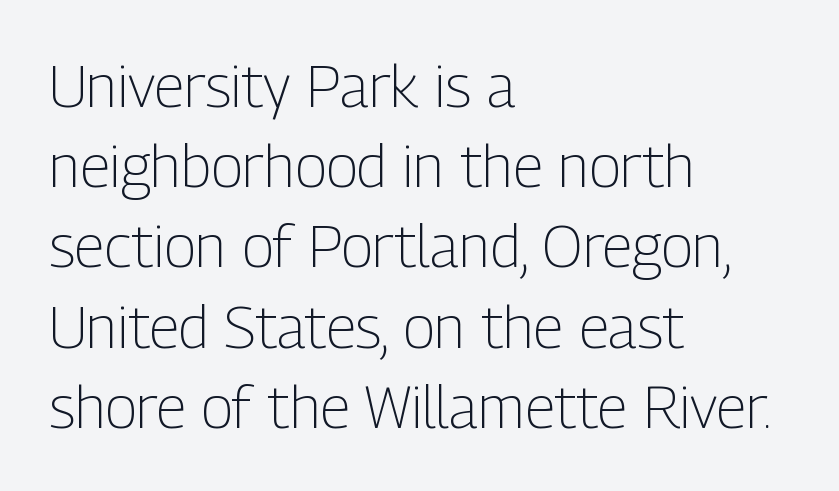
The typography opts for an upright posture over an oblique one. The passage is arranged the way most books set body copy — flush left. Is this a fixed-width face? No — the glyphs have proportional, varying widths. Is the stroke heavy? The answer is a plain regular-or-lighter.
